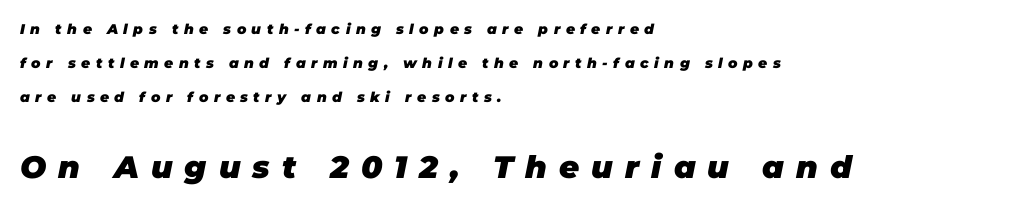
Q: Is the text bold? A: Yes.
Q: Is the text italic (slanted)? A: Yes, it leans right by about 11 degrees.
Q: Is the text underlined? A: No.
Q: How is the paragraph aligned? A: Left-aligned.
Q: Is the spacing between letters normal or unusually wide? A: Unusually wide.
Q: Is the spacing between lines tight, normal or loose? A: Loose.
Q: Which block of text is set in a larger size, the first (top) or the second (bottom)? A: The second (bottom) one.
Q: Width (condensed, normal, or wide)? A: Normal.
Q: Stroke contrast? A: Low.
Q: x-height? A: Large.
Q: Monospaced? A: No.
